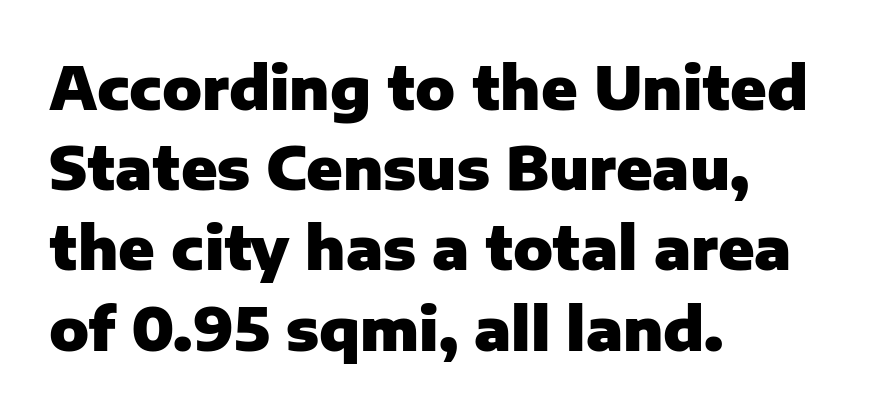
{"serif": "no", "italic": "no", "bold": "yes", "weight": "heavy", "width": "normal", "stroke_contrast": "low", "x_height": "medium", "monospaced": "no", "underline": "no", "align": "left", "line_spacing": "normal", "line_spacing_ratio": 1.36, "letter_spacing": "normal", "letter_spacing_em": 0.0, "glyph_px": 59}
